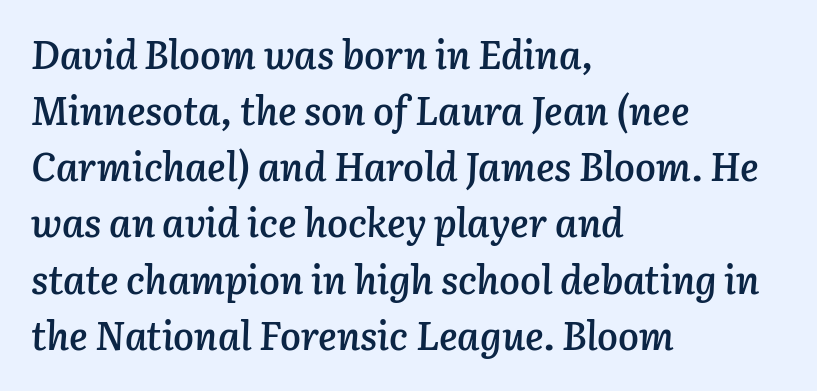
{"italic": "yes", "lean": "right", "slant_degrees": 3, "bold": "semi", "weight": "semibold", "width": "normal", "stroke_contrast": "low", "x_height": "medium", "monospaced": "no", "underline": "no", "align": "left", "line_spacing": "normal", "line_spacing_ratio": 1.44, "letter_spacing": "normal", "letter_spacing_em": 0.0, "glyph_px": 39}
